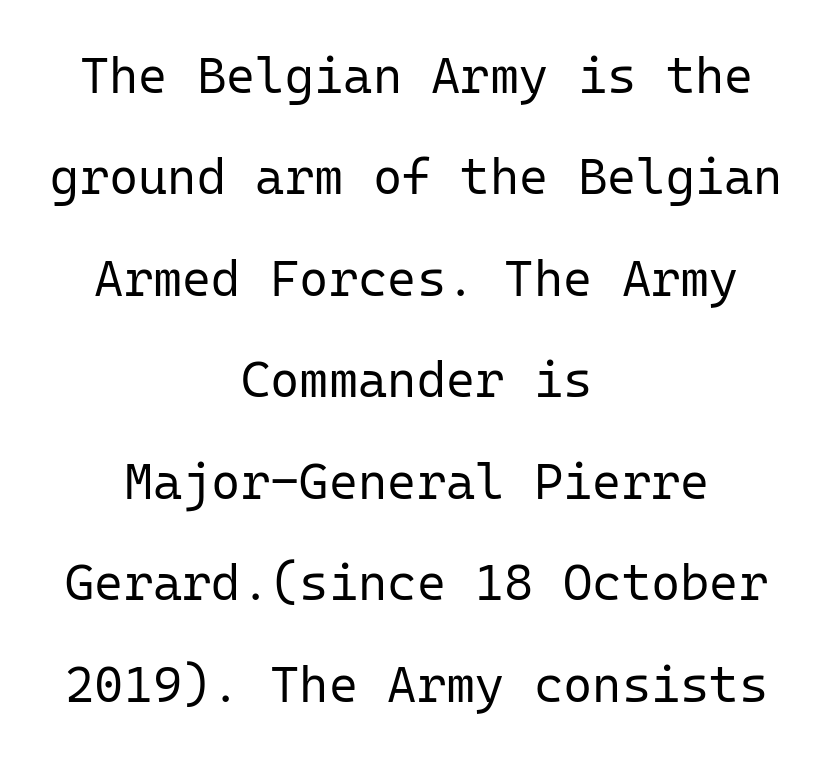
The image shows 50 px regular-weight sans-serif type, upright, monospaced; set centered, loose line spacing (2.03x), normal letter spacing, not underlined; low stroke contrast and a medium x-height.
